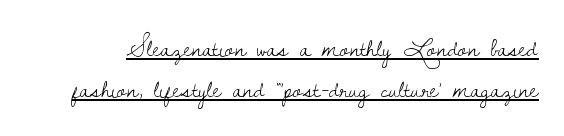
{"bold": "no", "underline": "yes", "line_spacing": "normal", "line_spacing_ratio": 1.56, "letter_spacing": "normal", "letter_spacing_em": 0.0, "glyph_px": 26}
